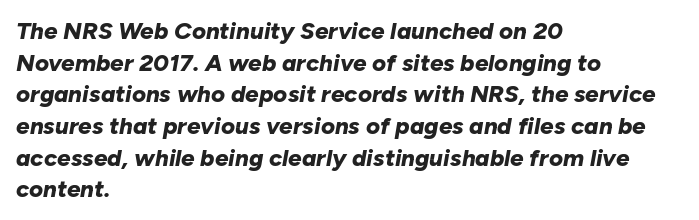
The image shows 24 px bold type, italic (leaning right); set left-aligned, normal line spacing (1.32x), normal letter spacing, not underlined.
